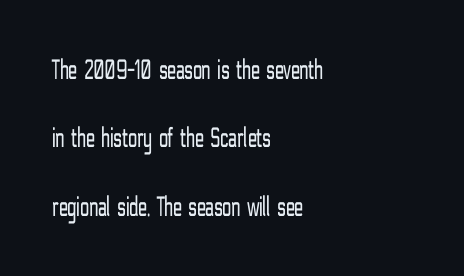
The image shows 29 px light, condensed sans-serif type, upright; set left-aligned, loose line spacing (2.36x), normal letter spacing, not underlined; low stroke contrast and a medium x-height.
